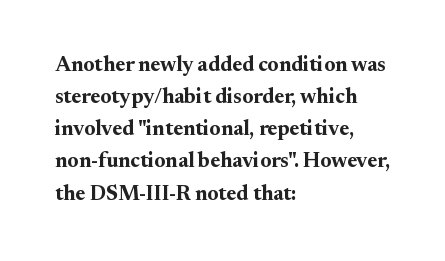
The image shows 21 px bold type, upright; set left-aligned, normal line spacing (1.53x), normal letter spacing, not underlined.
